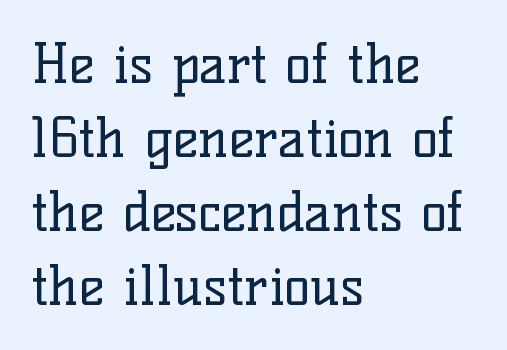
The image shows 54 px regular-weight serif type, upright; set left-aligned, normal line spacing (1.37x), normal letter spacing, not underlined; low stroke contrast and a medium x-height.
